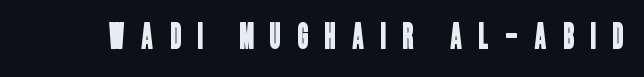
Do the characters align in a grid? No, the font is proportional. Glyph-to-glyph distance is far greater than everyday printed text. The rendering shows plain stroke endings on the letterforms — a sans-serif design. The string is rendered with underlining switched off.
